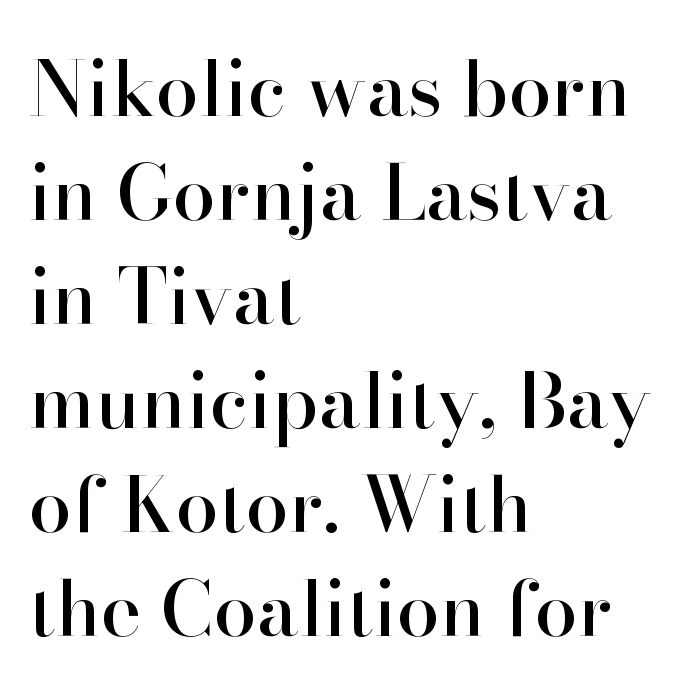
Nobody touched the tracking dial on this one. Lines of text with bare space underneath. Check where the strokes stop: tiny serifs finish them off. One-word summary of the alignment: left. The specimen reads as upright at a glance.
